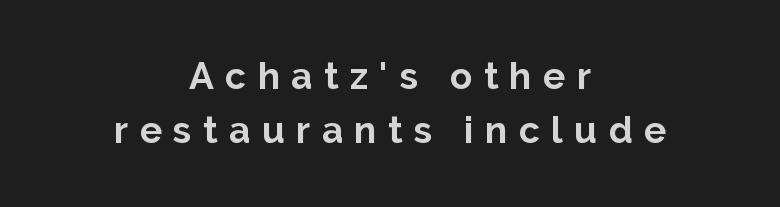
Q: Is the text bold? A: Yes.
Q: Is the text italic (slanted)? A: No, it is upright.
Q: Is the typeface a serif or a sans-serif typeface? A: Sans-serif.
Q: Is the text underlined? A: No.
Q: How is the paragraph aligned? A: Centered.
Q: Is the spacing between letters normal or unusually wide? A: Unusually wide.
Q: Is the spacing between lines tight, normal or loose? A: Normal.
Q: Width (condensed, normal, or wide)? A: Normal.
Q: Stroke contrast? A: Low.
Q: x-height? A: Medium.
Q: Monospaced? A: No.
